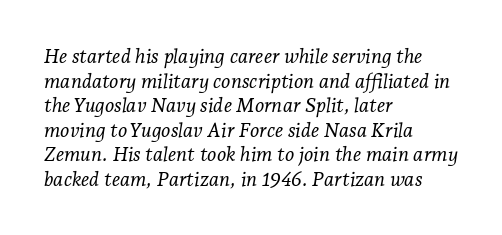
Q: Is the text bold? A: No.
Q: Is the text italic (slanted)? A: Yes, it leans right by about 7 degrees.
Q: Is the text underlined? A: No.
Q: How is the paragraph aligned? A: Left-aligned.
Q: Is the spacing between letters normal or unusually wide? A: Normal.
